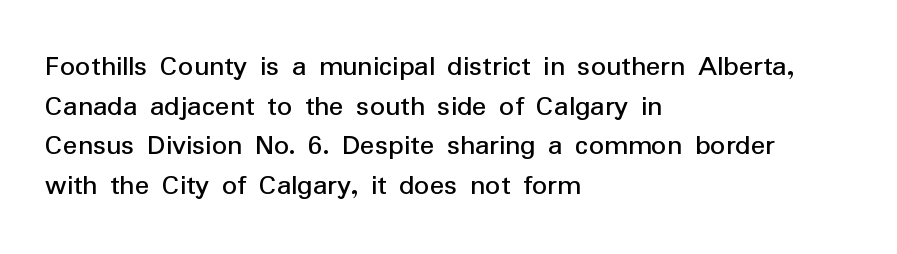
Each letter keeps its own natural width here, so spacing adapts to shape. Line beginnings align vertically; line endings do not. The characters display no serif detailing; their extremities are plain. The designer left line spacing at the default. Honestly, there is no underline to notice here at all.
